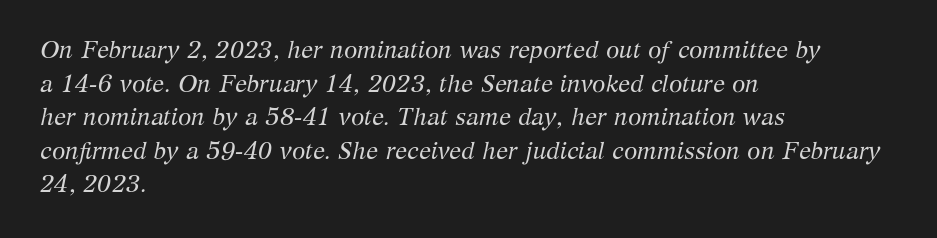
Q: Is the text bold? A: No.
Q: Is the text italic (slanted)? A: Yes, it leans right by about 12 degrees.
Q: Is the text underlined? A: No.
Q: How is the paragraph aligned? A: Left-aligned.
Q: Is the spacing between letters normal or unusually wide? A: Normal.
Q: Is the spacing between lines tight, normal or loose? A: Normal.
